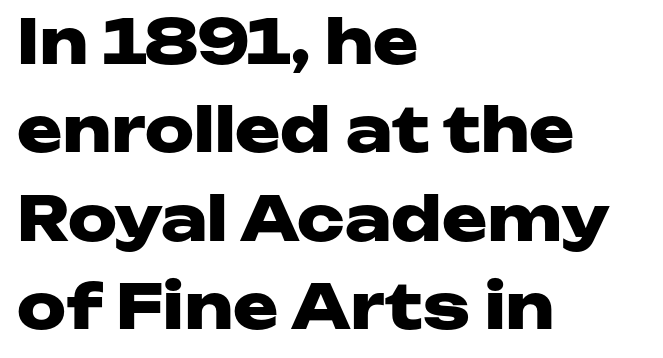
The image shows 61 px heavy, wide sans-serif type, upright; set left-aligned, normal line spacing (1.45x), normal letter spacing, not underlined; low stroke contrast and a medium x-height.
